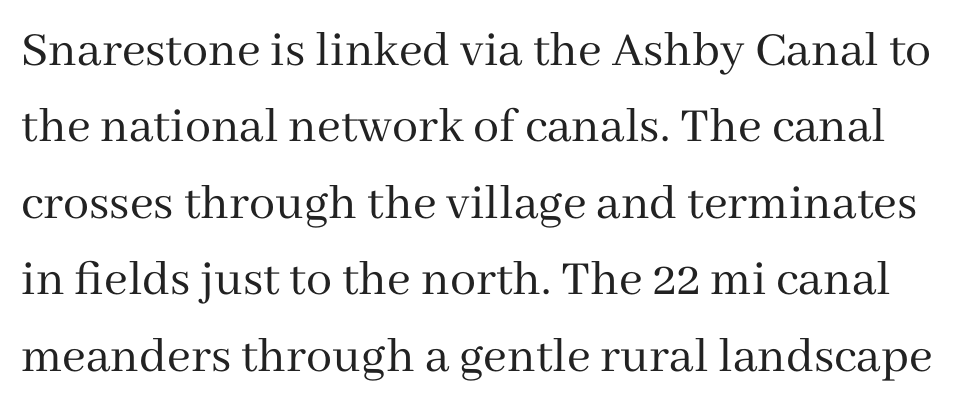
Q: Is the text bold? A: No.
Q: Is the text italic (slanted)? A: No, it is upright.
Q: Is the typeface a serif or a sans-serif typeface? A: Serif.
Q: Is the text underlined? A: No.
Q: Is the spacing between letters normal or unusually wide? A: Normal.
Q: Is the spacing between lines tight, normal or loose? A: Normal.
Q: Width (condensed, normal, or wide)? A: Normal.
Q: Stroke contrast? A: Medium.
Q: x-height? A: Medium.
Q: Monospaced? A: No.
